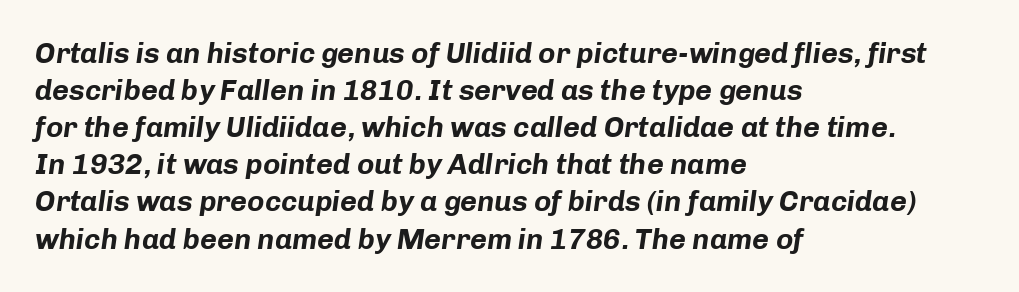
The image shows 29 px bold type, italic (leaning right); set left-aligned, normal line spacing (1.28x), normal letter spacing, not underlined; low stroke contrast and a medium x-height.
